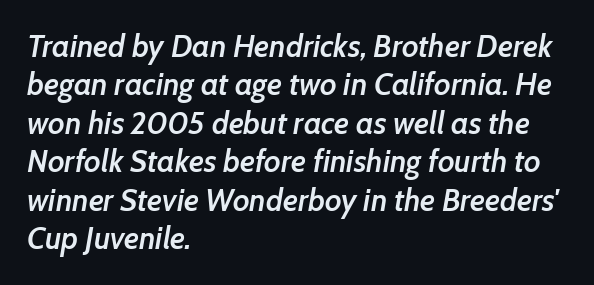
Q: Is the text bold? A: Semi-bold.
Q: Is the text italic (slanted)? A: Yes, it leans right by about 7 degrees.
Q: Is the text underlined? A: No.
Q: How is the paragraph aligned? A: Left-aligned.
Q: Is the spacing between letters normal or unusually wide? A: Normal.
Q: Width (condensed, normal, or wide)? A: Normal.
Q: Stroke contrast? A: Low.
Q: x-height? A: Medium.
Q: Monospaced? A: No.
